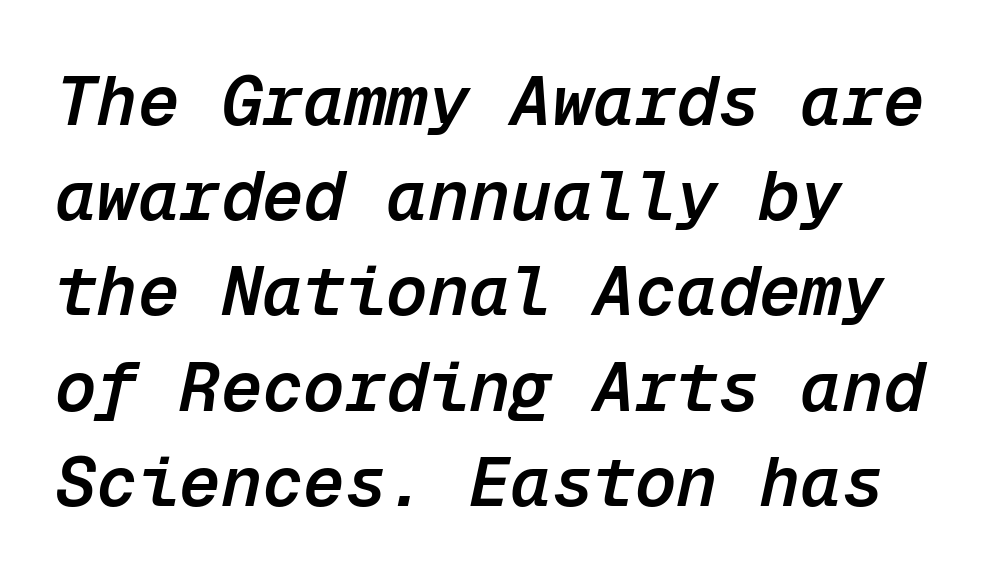
Here the glyphs are tracked normally, forming tight word shapes. These lines are rendered in a fixed-pitch font. Notice the strokes are somewhat thickened but not fully heavy: this is a semibold. The leading is moderate, giving the passage an even texture. Plain, unruled lines of type.
